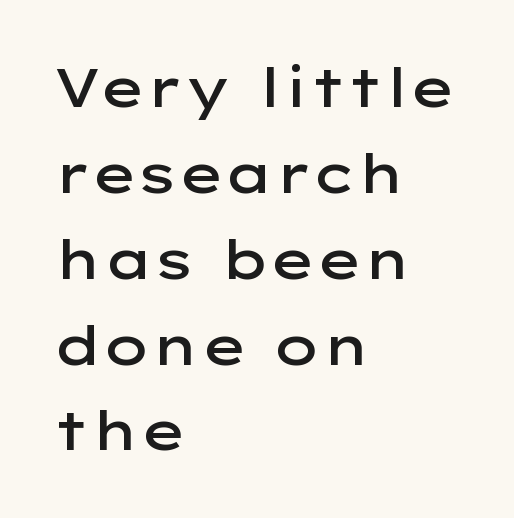
Q: Is the text bold? A: Semi-bold.
Q: Is the text italic (slanted)? A: No, it is upright.
Q: Is the typeface a serif or a sans-serif typeface? A: Sans-serif.
Q: Is the text underlined? A: No.
Q: How is the paragraph aligned? A: Left-aligned.
Q: Is the spacing between letters normal or unusually wide? A: Normal.
Q: Is the spacing between lines tight, normal or loose? A: Normal.
Q: Width (condensed, normal, or wide)? A: Wide.
Q: Stroke contrast? A: Low.
Q: x-height? A: Medium.
Q: Monospaced? A: No.
